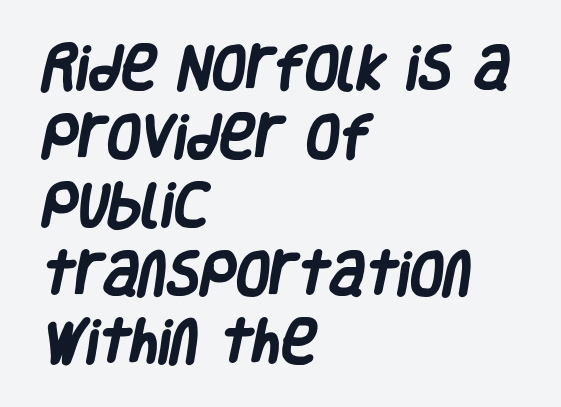
The image shows 49 px heavy, condensed sans-serif type; set left-aligned, normal line spacing (1.4x), normal letter spacing, not underlined; low stroke contrast and a large x-height.
